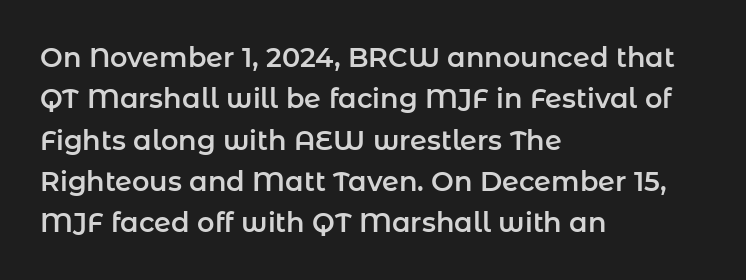
{"italic": "no", "underline": "no", "align": "left", "line_spacing": "normal", "line_spacing_ratio": 1.53, "letter_spacing": "normal", "letter_spacing_em": 0.0, "glyph_px": 27}
